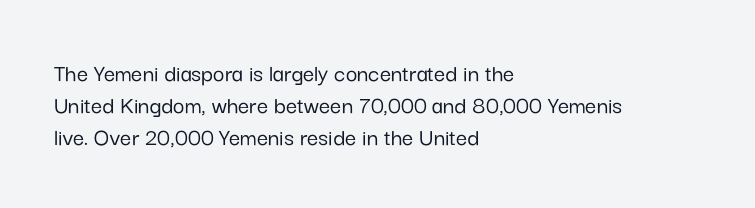
The image shows 25 px text type, upright; set left-aligned, normal line spacing (1.29x), normal letter spacing, not underlined.
